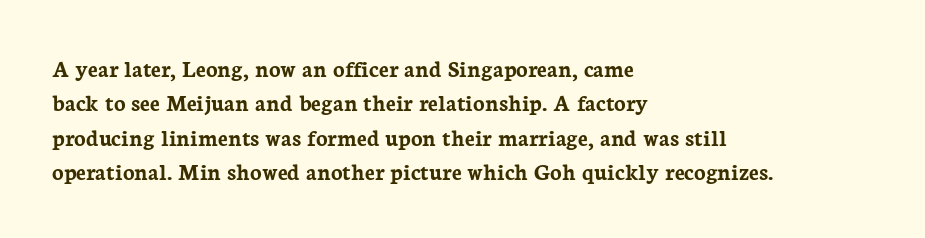
{"italic": "no", "bold": "yes", "underline": "no", "align": "left", "line_spacing": "normal", "line_spacing_ratio": 1.43, "letter_spacing": "normal", "letter_spacing_em": 0.0, "glyph_px": 24}
